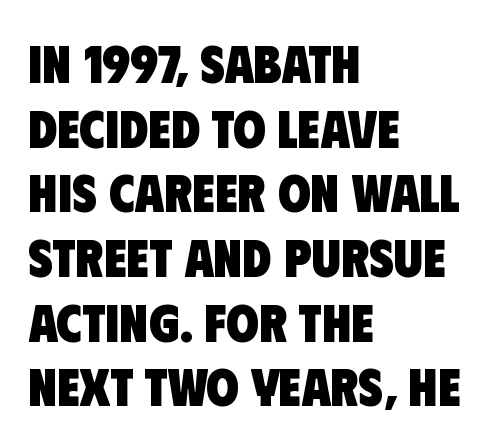
Q: Is the text bold? A: Yes.
Q: Is the typeface a serif or a sans-serif typeface? A: Sans-serif.
Q: Is the text underlined? A: No.
Q: How is the paragraph aligned? A: Left-aligned.
Q: Is the spacing between letters normal or unusually wide? A: Normal.
Q: Width (condensed, normal, or wide)? A: Condensed.
Q: Stroke contrast? A: Low.
Q: x-height? A: Large.
Q: Monospaced? A: No.
